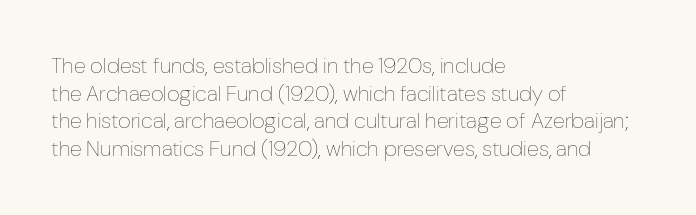
Q: Is the text bold? A: No.
Q: Is the text italic (slanted)? A: No, it is upright.
Q: Is the text underlined? A: No.
Q: How is the paragraph aligned? A: Left-aligned.
Q: Is the spacing between letters normal or unusually wide? A: Normal.
Q: Is the spacing between lines tight, normal or loose? A: Normal.
